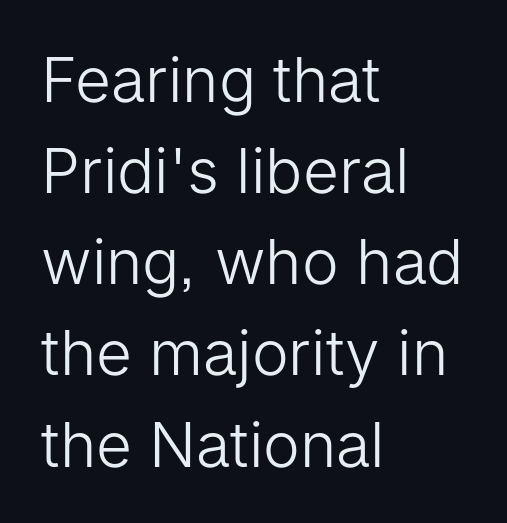
{"serif": "no", "italic": "no", "bold": "no", "weight": "light", "width": "normal", "stroke_contrast": "low", "x_height": "medium", "monospaced": "no", "underline": "no", "align": "left", "line_spacing": "normal", "line_spacing_ratio": 1.47, "letter_spacing": "normal", "letter_spacing_em": 0.0, "glyph_px": 62}
